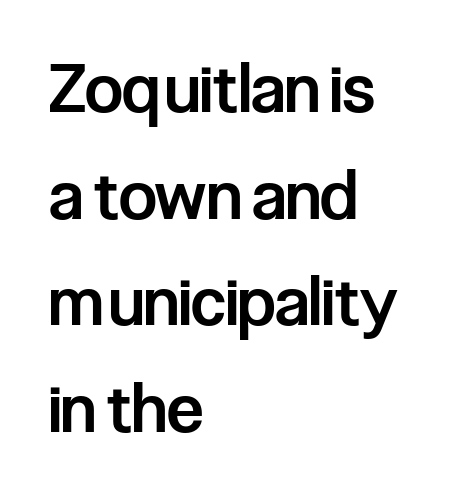
The area under the type is left untouched. One glance says typical: line gaps are just what's usual. Looks like regular typesetting: each glyph gets only the width it needs. The font family rendered here belongs to the sans-serif group.
